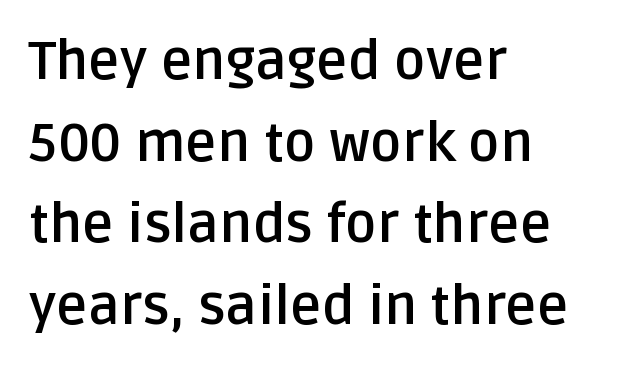
Q: Is the text bold? A: Yes.
Q: Is the text italic (slanted)? A: No, it is upright.
Q: Is the typeface a serif or a sans-serif typeface? A: Sans-serif.
Q: Is the text underlined? A: No.
Q: How is the paragraph aligned? A: Left-aligned.
Q: Is the spacing between letters normal or unusually wide? A: Normal.
Q: Is the spacing between lines tight, normal or loose? A: Normal.
Q: Width (condensed, normal, or wide)? A: Normal.
Q: Stroke contrast? A: Low.
Q: x-height? A: Large.
Q: Monospaced? A: No.
